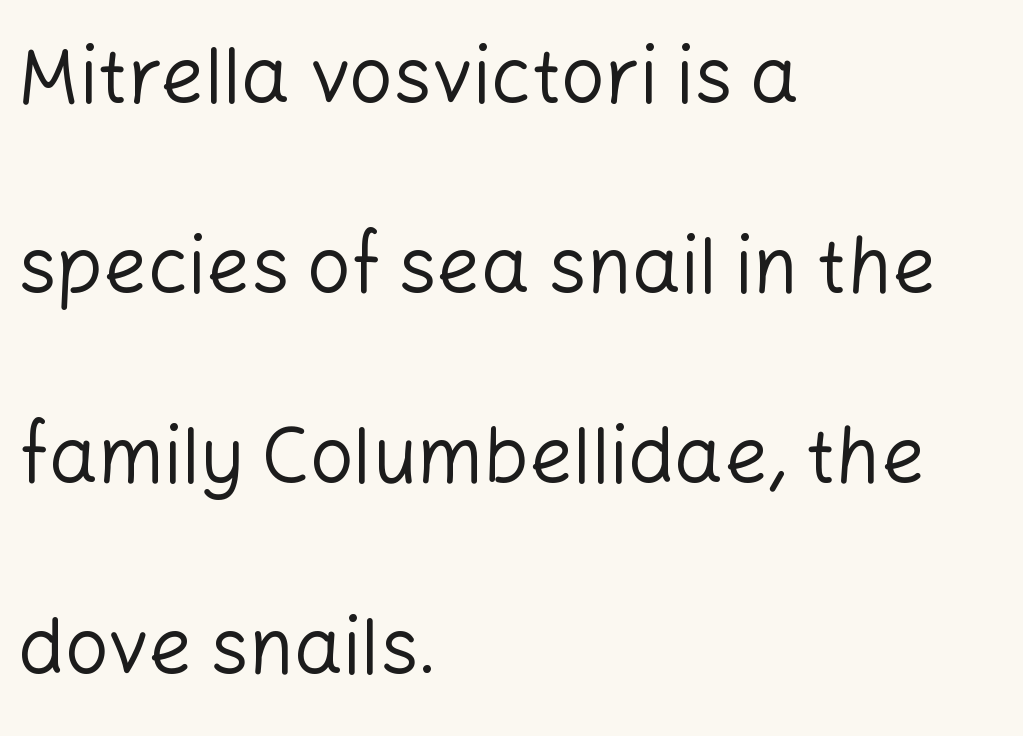
Q: Is the text bold? A: No.
Q: Is the text italic (slanted)? A: No, it is upright.
Q: Is the typeface a serif or a sans-serif typeface? A: Sans-serif.
Q: Is the text underlined? A: No.
Q: How is the paragraph aligned? A: Left-aligned.
Q: Is the spacing between letters normal or unusually wide? A: Normal.
Q: Is the spacing between lines tight, normal or loose? A: Loose.
Q: Width (condensed, normal, or wide)? A: Normal.
Q: Stroke contrast? A: Low.
Q: x-height? A: Medium.
Q: Monospaced? A: No.
